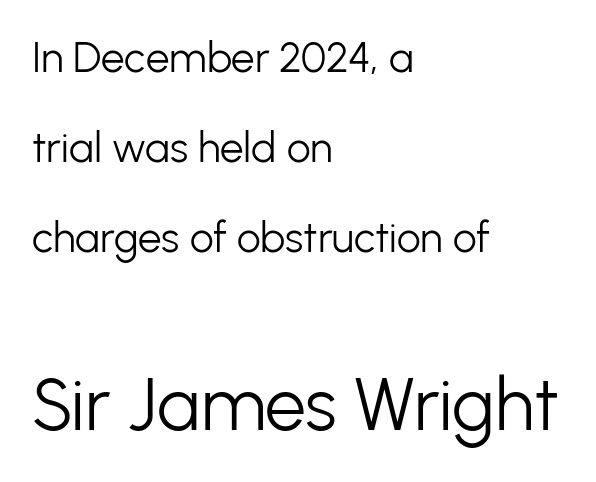
{"serif": "no", "italic": "no", "bold": "no", "weight": "light", "width": "normal", "stroke_contrast": "low", "x_height": "medium", "monospaced": "no", "underline": "no", "align": "left", "line_spacing": "loose", "line_spacing_ratio": 2.14, "letter_spacing": "normal", "letter_spacing_em": 0.0, "larger_block": "second", "size_ratio": 1.74, "glyph_px": 73}
